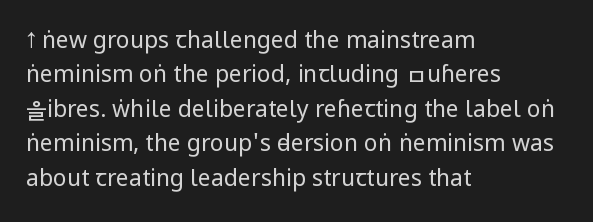
The image shows 23 px text type, upright; set left-aligned, normal line spacing (1.5x), normal letter spacing, not underlined.
